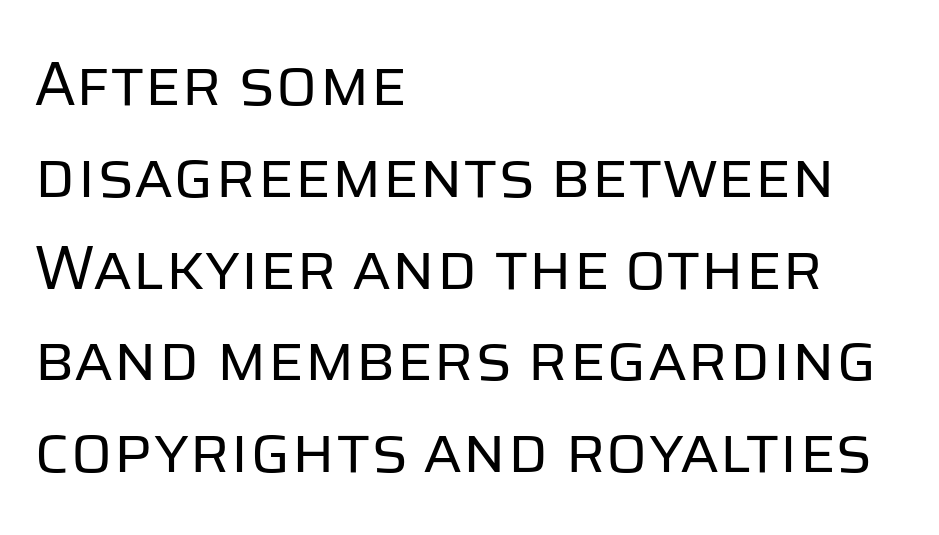
Stroke terminals: plain, sans-serif. Is the type heavy? It reads as light-to-regular instead. Nope, not italic — everything's standing straight. A student would call this left alignment; a typographer would say flush left, rag right. Reading down the column, the eye jumps a familiar distance to each next line. A clean baseline with only descenders dipping below it.
